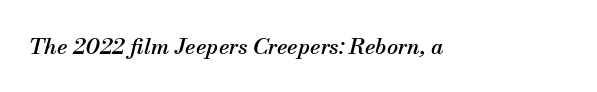
{"italic": "yes", "lean": "right", "slant_degrees": 13, "underline": "no", "letter_spacing": "normal", "letter_spacing_em": 0.0, "glyph_px": 22}
